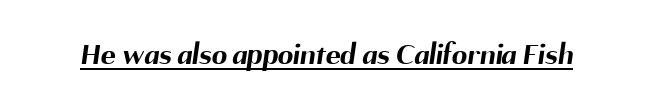
{"serif": "no", "bold": "yes", "weight": "bold", "width": "normal", "stroke_contrast": "medium", "x_height": "medium", "monospaced": "no", "underline": "yes", "letter_spacing": "normal", "letter_spacing_em": 0.0, "glyph_px": 31}
